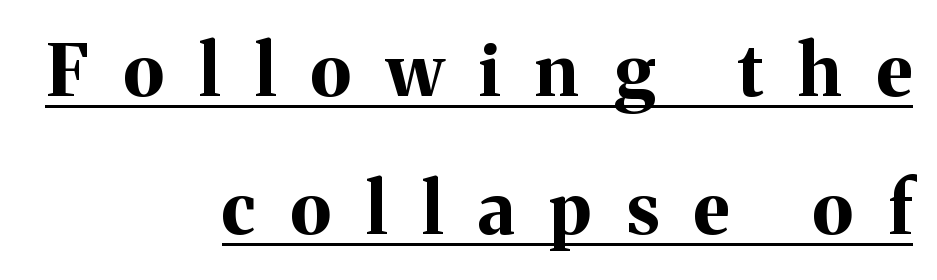
The image shows 72 px bold serif type, upright; set right-aligned, loose line spacing (1.92x), unusually wide letter spacing (+0.49 em), underlined; medium stroke contrast and a medium x-height.
